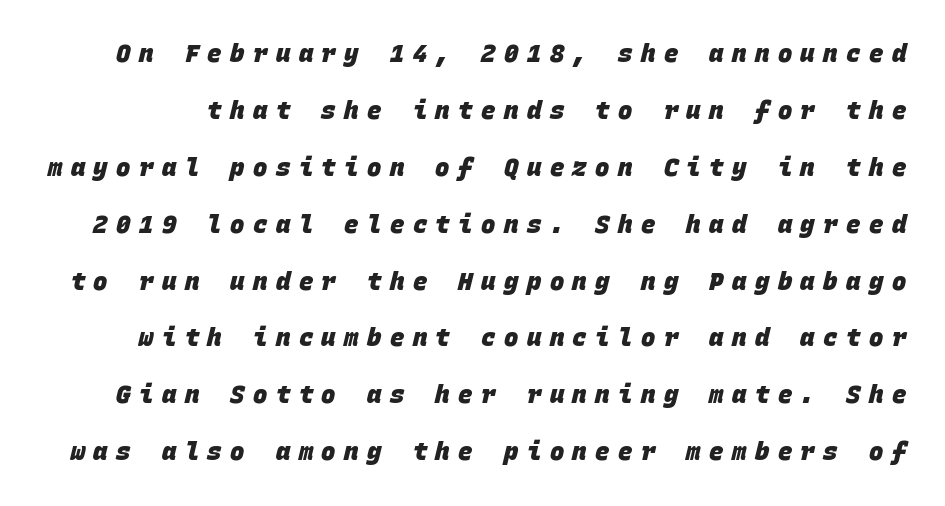
Q: Is the text bold? A: Yes.
Q: Is the text underlined? A: No.
Q: Is the spacing between letters normal or unusually wide? A: Unusually wide.
Q: Is the spacing between lines tight, normal or loose? A: Loose.
